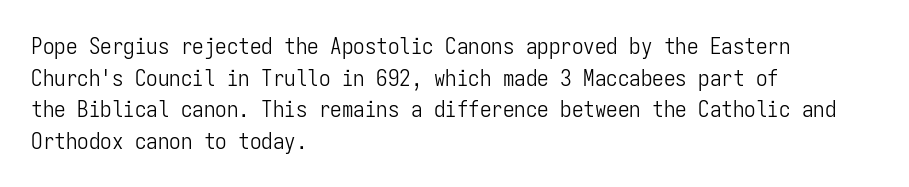
The image shows 23 px text type, upright; set left-aligned, normal line spacing (1.37x), normal letter spacing, not underlined.
